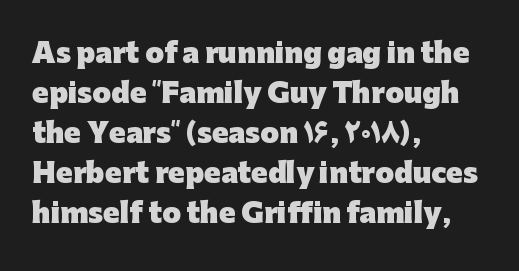
A student would call this left alignment; a typographer would say flush left, rag right. Lines of text with bare space underneath. Does the weight exceed regular? Yes, all the way to bold. Posture: vertical. The rows are spaced the way most documents space them. In terms of letterspacing, this is plain default setting.
